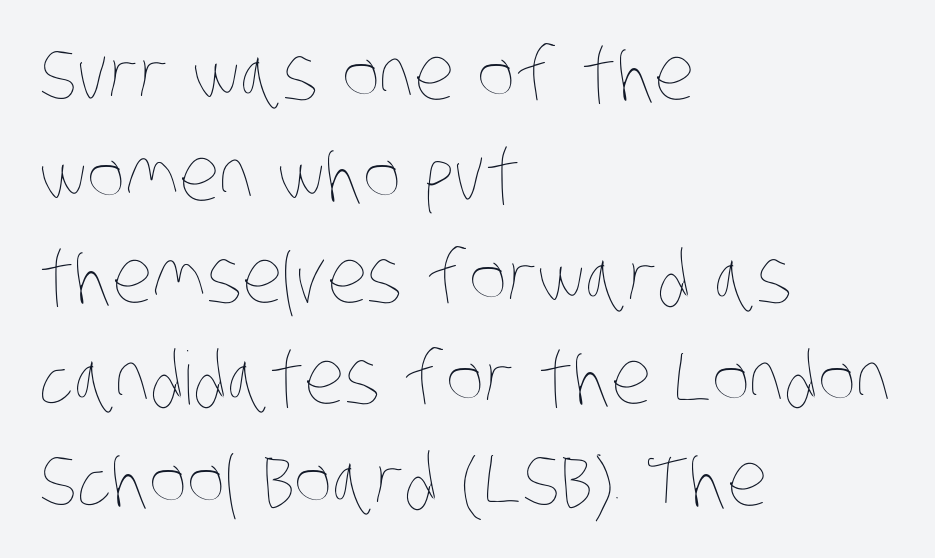
This rendering features lettering with no underline. Weight: regular or lighter. The rendering uses natural spacing where letterforms have individual widths. Compared with typical body copy, the letter spacing here is the same. Summary of vertical rhythm: regular, with standard interline spacing.
